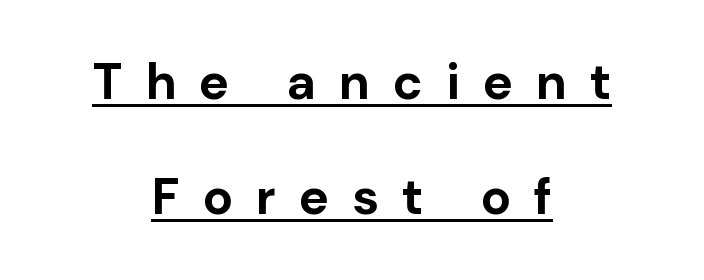
The image shows 50 px bold sans-serif type, upright; set centered, loose line spacing (2.31x), unusually wide letter spacing (+0.46 em), underlined; low stroke contrast and a medium x-height.
